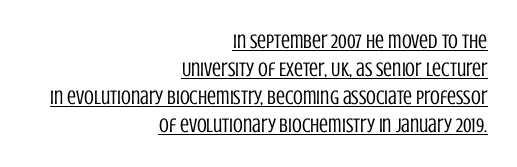
Q: Is the text bold? A: No.
Q: Is the text italic (slanted)? A: No, it is upright.
Q: Is the text underlined? A: Yes.
Q: How is the paragraph aligned? A: Right-aligned.
Q: Is the spacing between letters normal or unusually wide? A: Normal.
Q: Is the spacing between lines tight, normal or loose? A: Normal.
